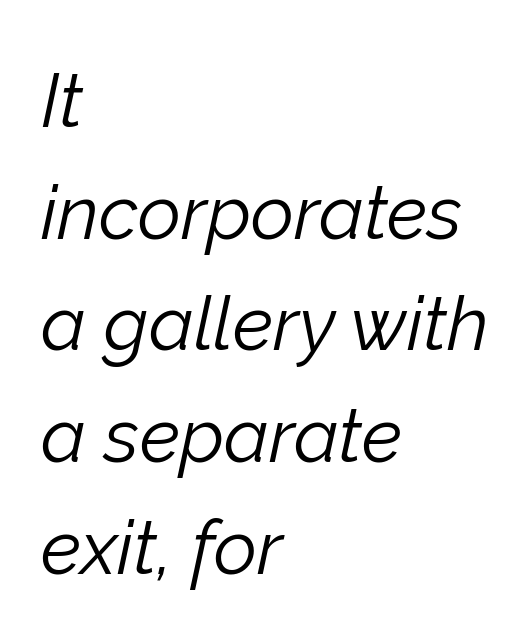
Q: Is the text bold? A: No.
Q: Is the text italic (slanted)? A: Yes, it leans right by about 12 degrees.
Q: Is the text underlined? A: No.
Q: How is the paragraph aligned? A: Left-aligned.
Q: Is the spacing between letters normal or unusually wide? A: Normal.
Q: Is the spacing between lines tight, normal or loose? A: Normal.
Q: Width (condensed, normal, or wide)? A: Normal.
Q: Stroke contrast? A: Low.
Q: x-height? A: Medium.
Q: Monospaced? A: No.
